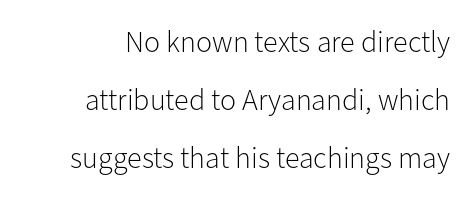
Bare-footed words on every line. No heavy texture on the line: the type isn't bold. The passage shown is typed in a proportional face where columns would drift. You can tell from the bare stems that sans-serif type was used.
